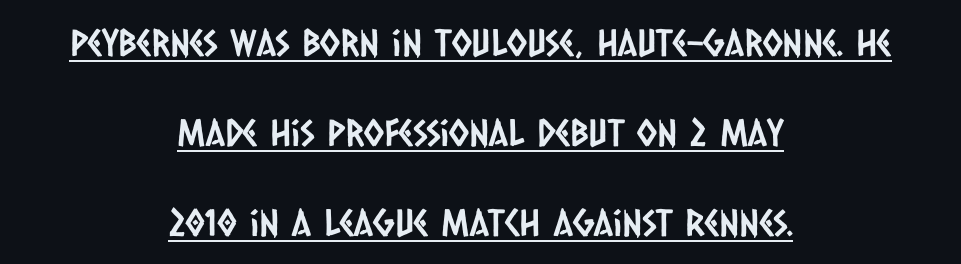
The rendering uses a large line-height, opening up the rows. Letter spacing: default. The passage shown is underscored from start to finish. The rendering uses natural spacing where letterforms have individual widths. Classification — sans serif. Horizontal alignment here is central, giving a formal, balanced look.
